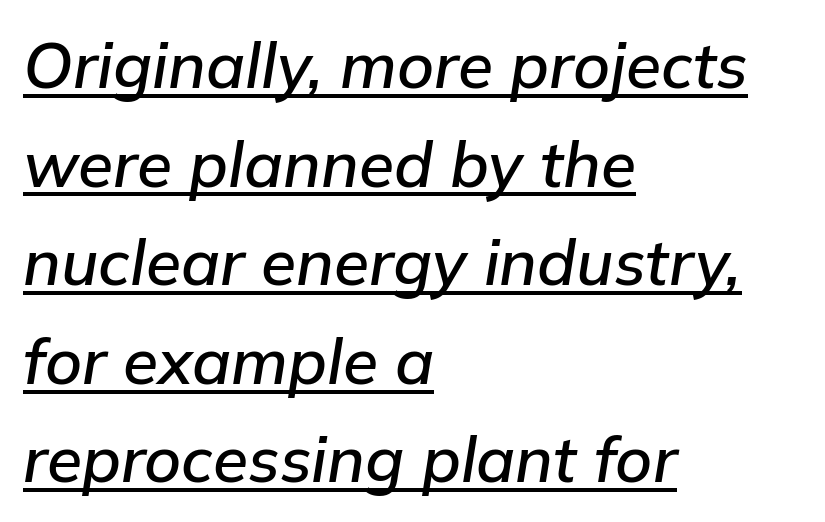
The rendering uses natural spacing where letterforms have individual widths. You can see a thin bar hugging the bottom of the glyphs. Reading down the column, the eye jumps a familiar distance to each next line. The gaps between neighbouring characters are ordinary and unremarkable.
